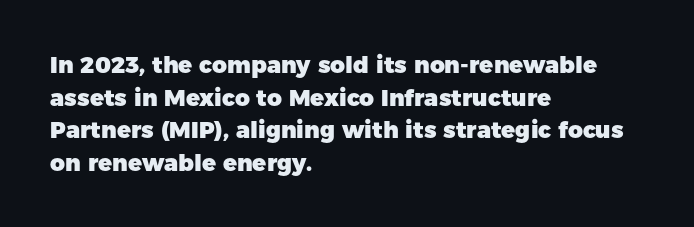
Q: Is the text bold? A: Yes.
Q: Is the text italic (slanted)? A: No, it is upright.
Q: Is the text underlined? A: No.
Q: How is the paragraph aligned? A: Left-aligned.
Q: Is the spacing between letters normal or unusually wide? A: Normal.
Q: Is the spacing between lines tight, normal or loose? A: Normal.
